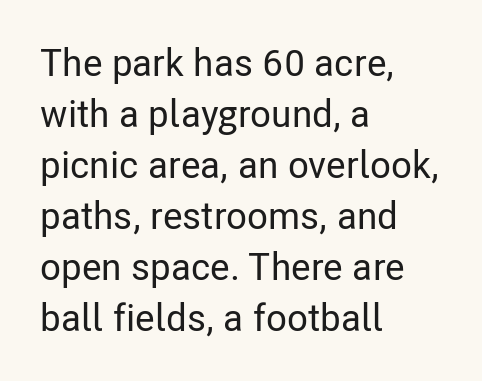
This is roman type, the default non-slanted kind. These lines stack with their left ends in a neat column. The vertical gap from one line to the next is medium. Descender tails drop into unmarked territory. Here the designer chose a conventional face with non-uniform glyph widths.
